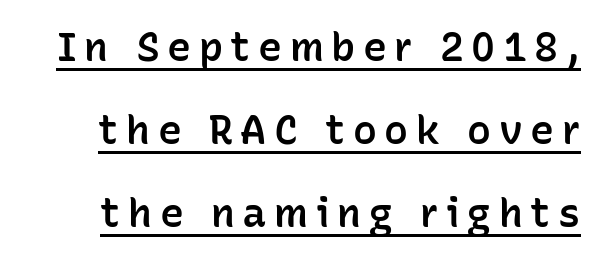
{"serif": "no", "italic": "no", "bold": "semi", "weight": "semibold", "width": "normal", "stroke_contrast": "low", "x_height": "medium", "monospaced": "no", "underline": "yes", "line_spacing": "loose", "line_spacing_ratio": 2.07, "glyph_px": 40}
